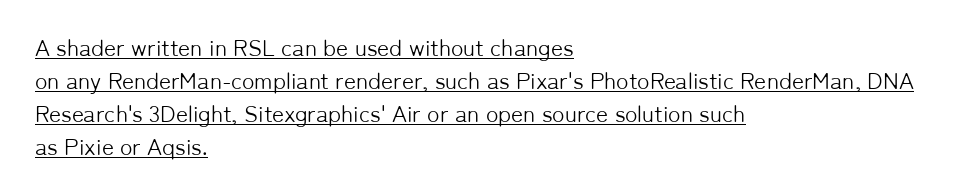
Every character sits straight up, as roman type does. Notice how descenders clear the ascenders below comfortably — that's standard leading. Inter-character spacing is left at the font's built-in metrics. Stems and bowls with no extra thickness — not bold.
